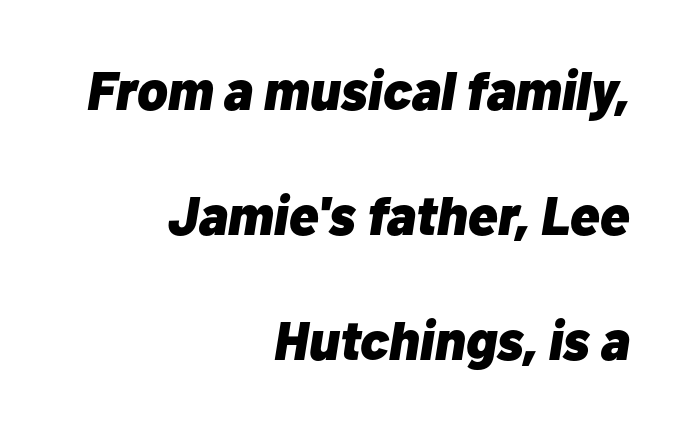
The image shows 55 px heavy type, italic (leaning right); set right-aligned, loose line spacing (2.27x), normal letter spacing, not underlined; low stroke contrast and a medium x-height.
